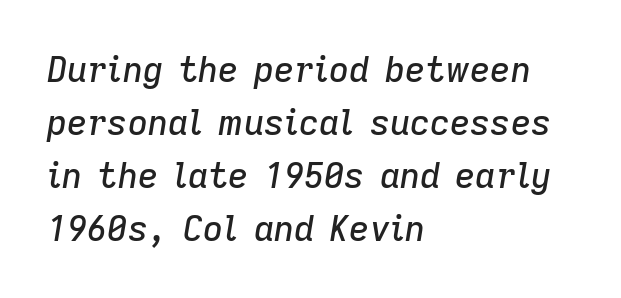
The image shows 35 px text type, italic (leaning right); set left-aligned, normal line spacing (1.51x), normal letter spacing, not underlined; low stroke contrast and a medium x-height.
